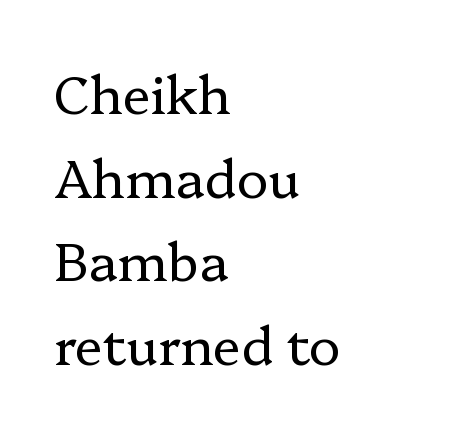
Q: Is the text bold? A: No.
Q: Is the text italic (slanted)? A: No, it is upright.
Q: Is the typeface a serif or a sans-serif typeface? A: Serif.
Q: Is the text underlined? A: No.
Q: How is the paragraph aligned? A: Left-aligned.
Q: Is the spacing between letters normal or unusually wide? A: Normal.
Q: Is the spacing between lines tight, normal or loose? A: Normal.
Q: Width (condensed, normal, or wide)? A: Normal.
Q: Stroke contrast? A: Low.
Q: x-height? A: Medium.
Q: Monospaced? A: No.
